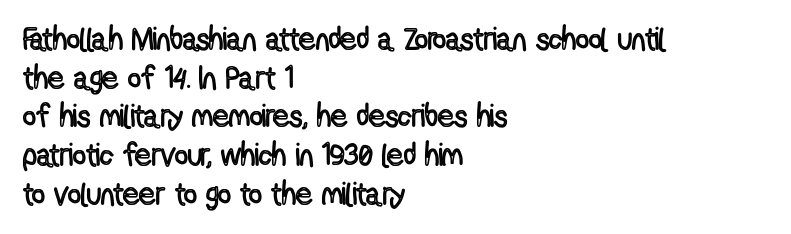
Q: Is the text italic (slanted)? A: No, it is upright.
Q: Is the text underlined? A: No.
Q: How is the paragraph aligned? A: Left-aligned.
Q: Is the spacing between letters normal or unusually wide? A: Normal.
Q: Width (condensed, normal, or wide)? A: Condensed.
Q: x-height? A: Medium.
Q: Monospaced? A: No.
